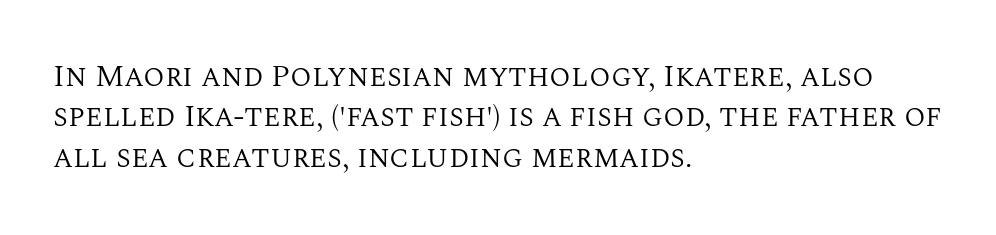
Q: Is the text bold? A: No.
Q: Is the text italic (slanted)? A: No, it is upright.
Q: Is the typeface a serif or a sans-serif typeface? A: Serif.
Q: Is the text underlined? A: No.
Q: How is the paragraph aligned? A: Left-aligned.
Q: Is the spacing between letters normal or unusually wide? A: Normal.
Q: Is the spacing between lines tight, normal or loose? A: Normal.
Q: Width (condensed, normal, or wide)? A: Normal.
Q: Stroke contrast? A: Medium.
Q: x-height? A: Large.
Q: Monospaced? A: No.
